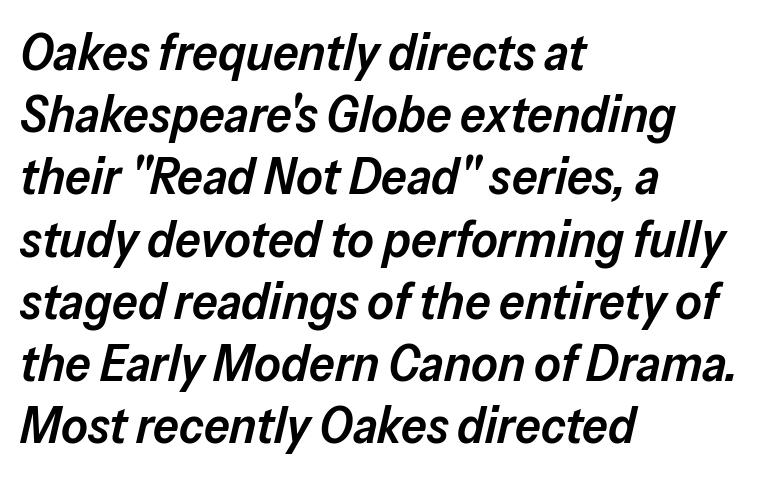
The rendering applies a slant to the glyphs. Varying glyph widths throughout — classic text-font behaviour. Does the weight exceed regular? Yes, but only to semibold. The passage shown has conventional tracking throughout. If you drew a ruler down the left edge, every line would touch it.
